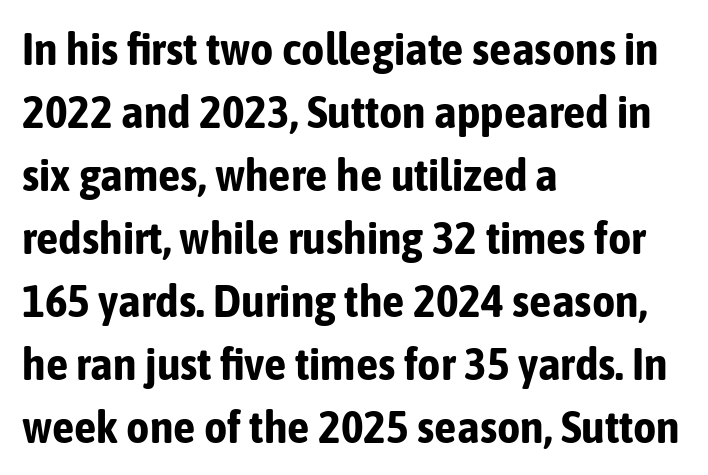
The image shows 45 px bold, condensed sans-serif type, upright; set left-aligned, normal line spacing (1.4x), normal letter spacing, not underlined; low stroke contrast and a medium x-height.
